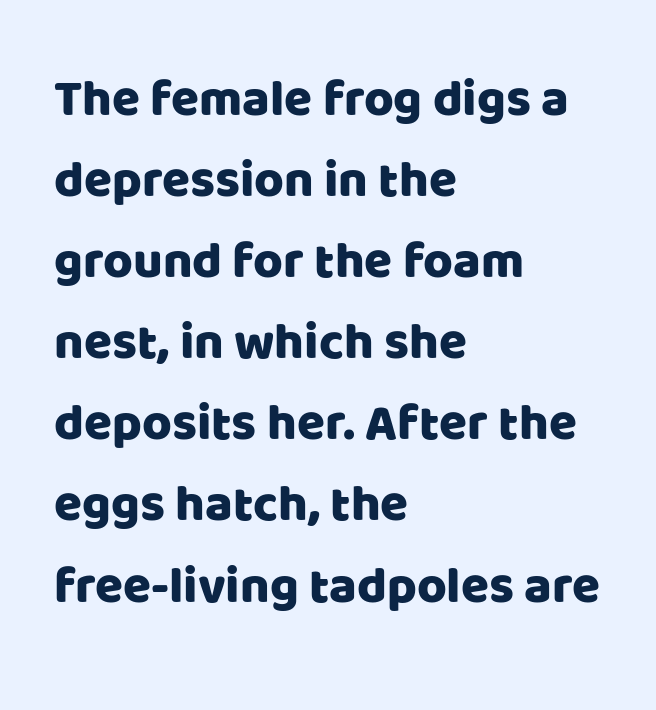
A student would call this left alignment; a typographer would say flush left, rag right. A typesetter would call this leading conventional body-copy spacing. Nope, no serifs anywhere on these letters. Nobody touched the tracking dial on this one.
